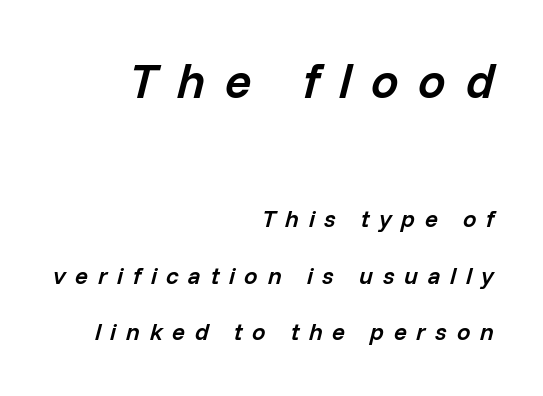
The image shows 49 px semibold type, italic (leaning right); set right-aligned, loose line spacing (2.35x), unusually wide letter spacing (+0.4 em), not underlined; the first (top) block is 2.04x larger; low stroke contrast and a medium x-height.
